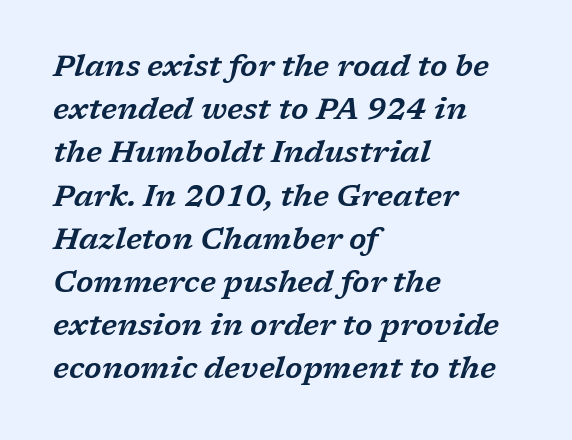
Q: Is the text italic (slanted)? A: Yes, it leans right by about 17 degrees.
Q: Is the typeface a serif or a sans-serif typeface? A: Serif.
Q: Is the text underlined? A: No.
Q: How is the paragraph aligned? A: Left-aligned.
Q: Is the spacing between letters normal or unusually wide? A: Normal.
Q: Is the spacing between lines tight, normal or loose? A: Normal.
Q: Width (condensed, normal, or wide)? A: Wide.
Q: Stroke contrast? A: Low.
Q: x-height? A: Medium.
Q: Monospaced? A: No.
